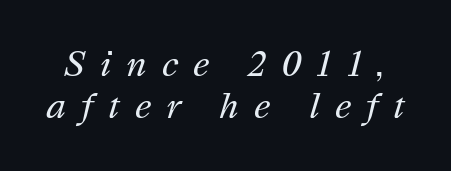
Honestly, there is no underline to notice here at all. Character widths vary here, with narrow letters taking less room than wide ones. Notice how descenders clear the ascenders below comfortably — that's standard leading. Is the type heavy? It reads as light-to-regular instead. The horizontal fit of the characters is loose and conspicuously gappy.
